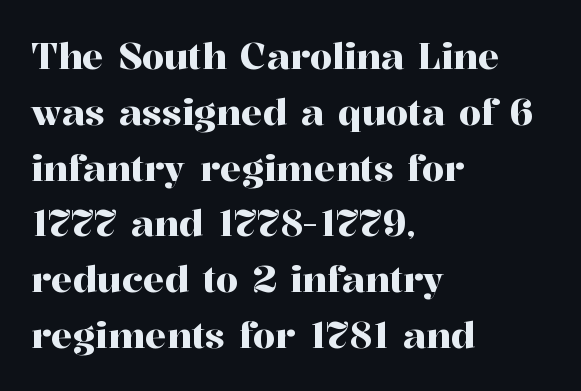
The image shows 36 px serif type, upright; set left-aligned, normal line spacing (1.55x), normal letter spacing, not underlined; high stroke contrast and a medium x-height.
